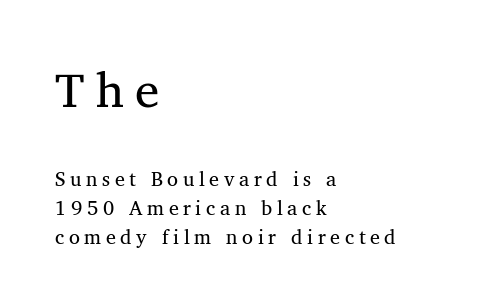
The image shows 49 px regular-weight serif type, upright; set left-aligned, normal line spacing (1.45x), unusually wide letter spacing (+0.23 em), not underlined; the first (top) block is 2.45x larger; medium stroke contrast and a medium x-height.
